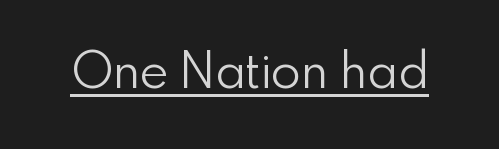
The image shows 49 px light sans-serif type, upright; set normal letter spacing, underlined; low stroke contrast and a small x-height.
